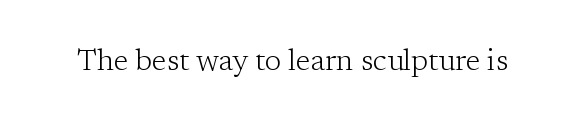
Q: Is the text bold? A: No.
Q: Is the text italic (slanted)? A: No, it is upright.
Q: Is the typeface a serif or a sans-serif typeface? A: Serif.
Q: Is the text underlined? A: No.
Q: Is the spacing between letters normal or unusually wide? A: Normal.
Q: Width (condensed, normal, or wide)? A: Normal.
Q: Stroke contrast? A: Low.
Q: x-height? A: Medium.
Q: Monospaced? A: No.
